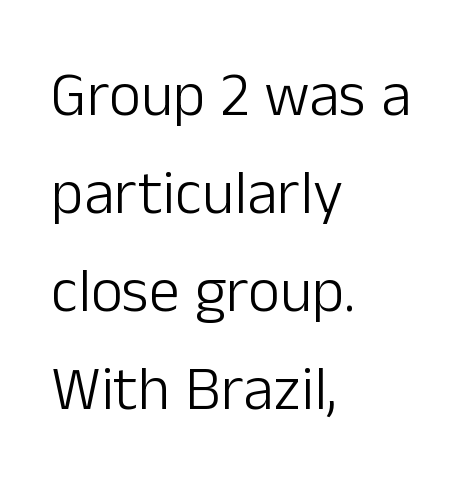
Q: Is the text bold? A: No.
Q: Is the text italic (slanted)? A: No, it is upright.
Q: Is the typeface a serif or a sans-serif typeface? A: Sans-serif.
Q: Is the text underlined? A: No.
Q: How is the paragraph aligned? A: Left-aligned.
Q: Is the spacing between letters normal or unusually wide? A: Normal.
Q: Is the spacing between lines tight, normal or loose? A: Normal.
Q: Width (condensed, normal, or wide)? A: Normal.
Q: Stroke contrast? A: Low.
Q: x-height? A: Medium.
Q: Monospaced? A: No.
